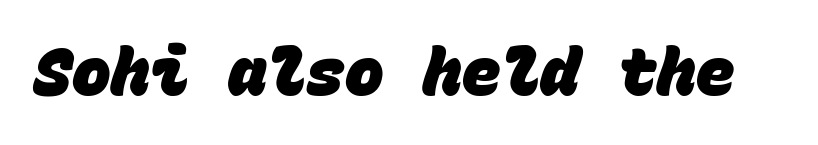
The image shows 65 px heavy sans-serif type, monospaced; set normal letter spacing, not underlined; low stroke contrast and a large x-height.
